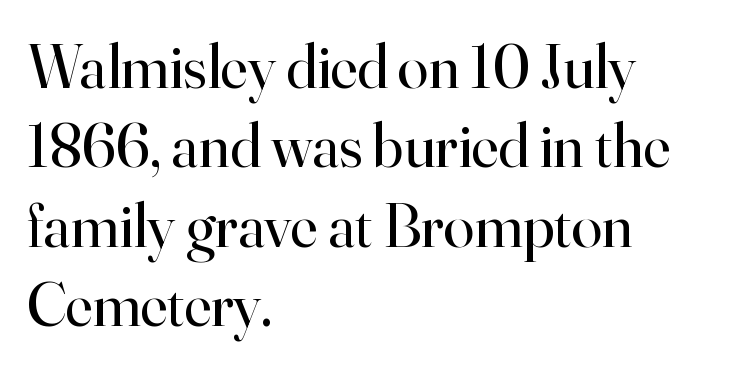
{"serif": "yes", "italic": "no", "bold": "no", "weight": "regular", "width": "normal", "stroke_contrast": "high", "x_height": "small", "monospaced": "no", "underline": "no", "align": "left", "line_spacing": "normal", "line_spacing_ratio": 1.28, "letter_spacing": "normal", "letter_spacing_em": 0.0, "glyph_px": 62}
